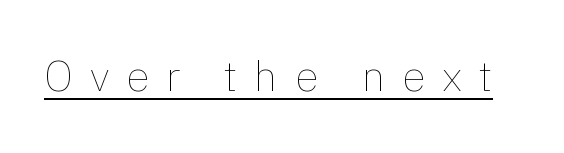
Q: Is the text bold? A: No.
Q: Is the text italic (slanted)? A: No, it is upright.
Q: Is the text underlined? A: Yes.
Q: Is the spacing between letters normal or unusually wide? A: Unusually wide.
Q: Width (condensed, normal, or wide)? A: Normal.
Q: Stroke contrast? A: Low.
Q: x-height? A: Medium.
Q: Monospaced? A: No.
